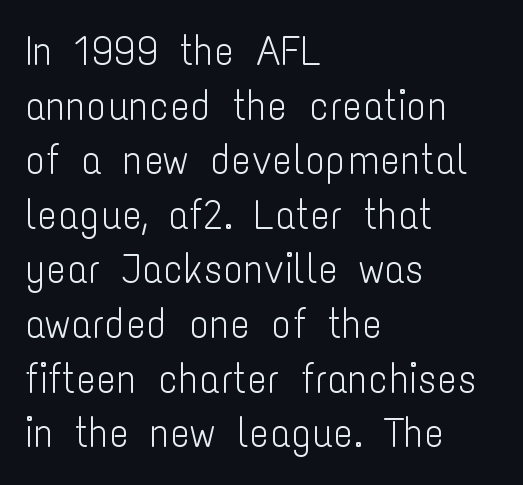
{"serif": "no", "italic": "no", "bold": "no", "weight": "light", "width": "condensed", "stroke_contrast": "low", "x_height": "medium", "monospaced": "no", "underline": "no", "align": "left", "line_spacing": "normal", "line_spacing_ratio": 1.3, "letter_spacing": "normal", "letter_spacing_em": 0.0, "glyph_px": 42}
